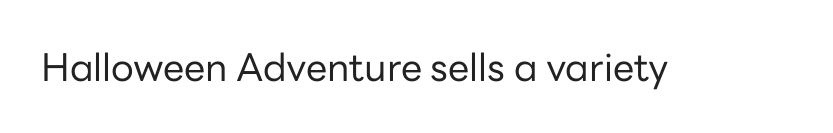
Q: Is the text bold? A: No.
Q: Is the text italic (slanted)? A: No, it is upright.
Q: Is the typeface a serif or a sans-serif typeface? A: Sans-serif.
Q: Is the text underlined? A: No.
Q: Is the spacing between letters normal or unusually wide? A: Normal.
Q: Width (condensed, normal, or wide)? A: Normal.
Q: Stroke contrast? A: Low.
Q: x-height? A: Medium.
Q: Monospaced? A: No.
